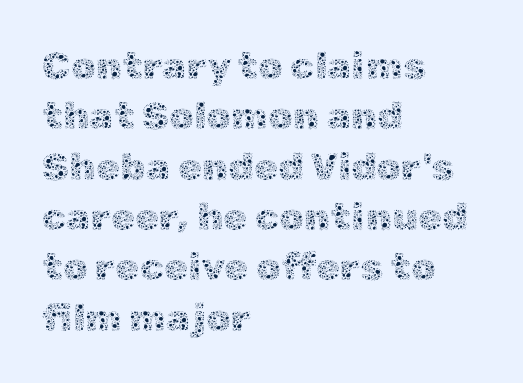
The image shows 39 px thin type, upright; set left-aligned, normal line spacing (1.29x), normal letter spacing, not underlined; a medium x-height.
